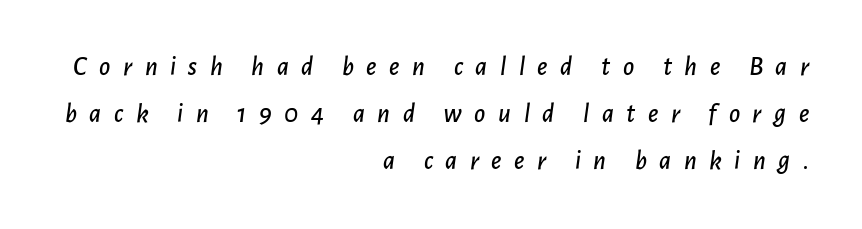
Q: Is the text italic (slanted)? A: Yes, it leans right by about 7 degrees.
Q: Is the text underlined? A: No.
Q: How is the paragraph aligned? A: Right-aligned.
Q: Is the spacing between letters normal or unusually wide? A: Unusually wide.
